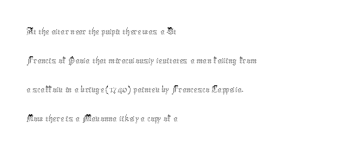
The image shows 20 px text type, upright; set left-aligned, normal line spacing (1.45x), normal letter spacing, not underlined.
